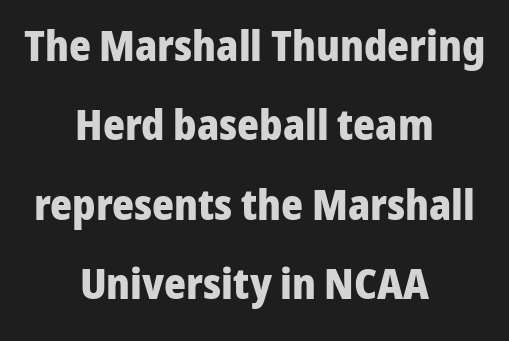
The image shows 42 px heavy sans-serif type, upright; set centered, line spacing 1.89x, normal letter spacing, not underlined; low stroke contrast and a medium x-height.
